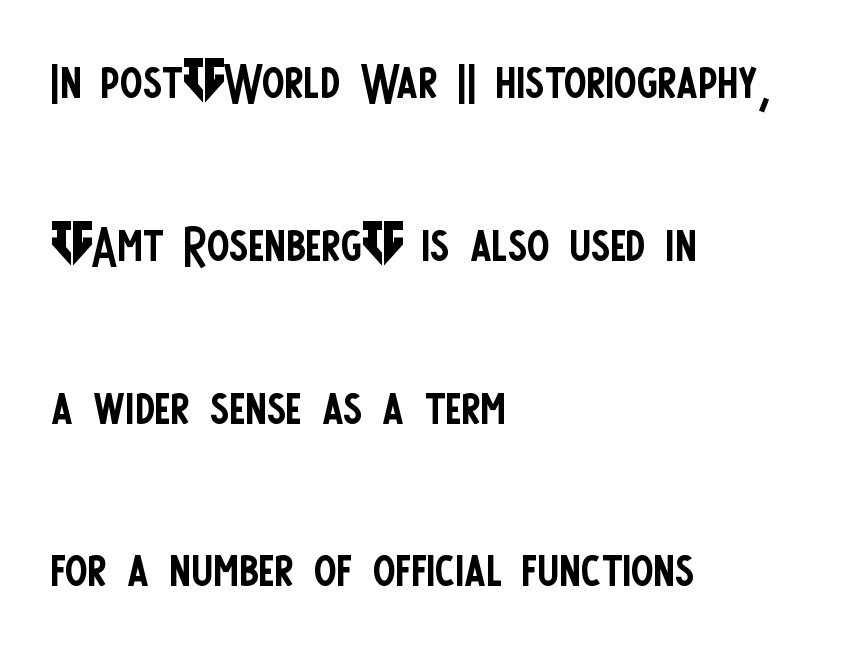
{"serif": "no", "italic": "no", "bold": "no", "weight": "regular", "width": "condensed", "stroke_contrast": "low", "x_height": "large", "monospaced": "no", "underline": "no", "align": "left", "line_spacing": "loose", "line_spacing_ratio": 2.43, "letter_spacing": "normal", "letter_spacing_em": 0.0, "glyph_px": 67}
